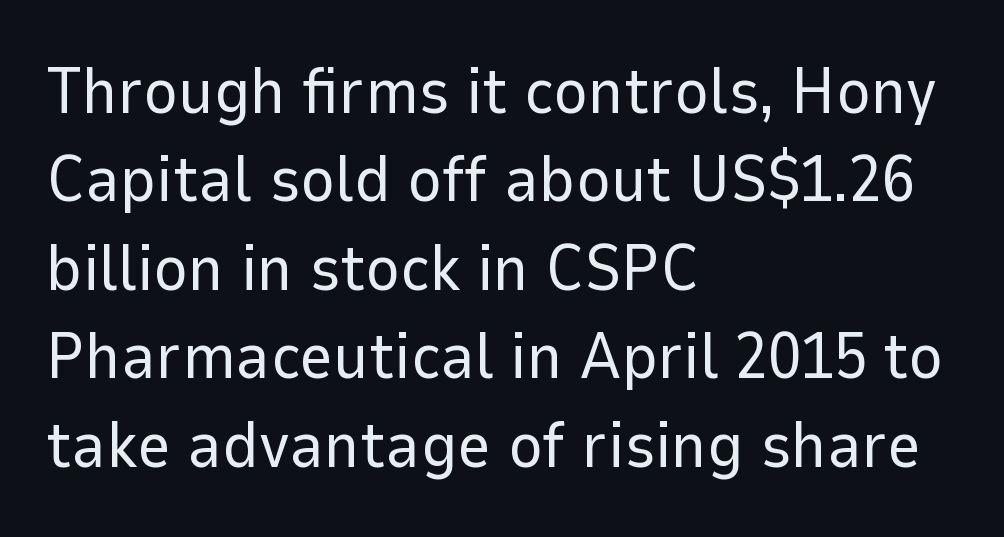
The image shows 66 px regular-weight sans-serif type, upright; set left-aligned, normal line spacing (1.34x), normal letter spacing, not underlined; low stroke contrast and a medium x-height.
